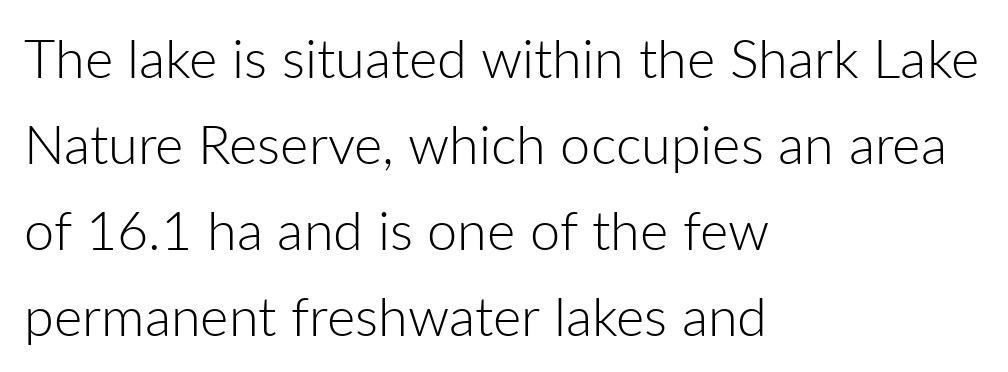
The image shows 54 px light sans-serif type, upright; set left-aligned, normal line spacing (1.59x), normal letter spacing, not underlined; low stroke contrast and a medium x-height.
